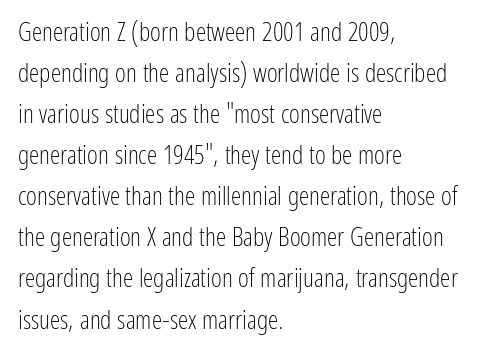
Q: Is the text bold? A: No.
Q: Is the text italic (slanted)? A: No, it is upright.
Q: Is the text underlined? A: No.
Q: How is the paragraph aligned? A: Left-aligned.
Q: Is the spacing between letters normal or unusually wide? A: Normal.
Q: Is the spacing between lines tight, normal or loose? A: Normal.
